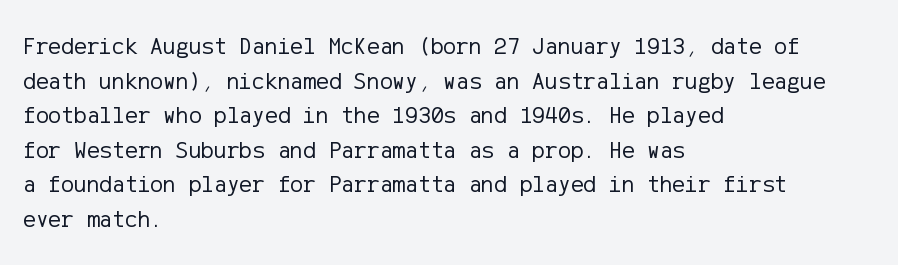
{"italic": "no", "bold": "no", "underline": "no", "align": "left", "line_spacing": "normal", "line_spacing_ratio": 1.44, "letter_spacing": "normal", "letter_spacing_em": 0.0, "glyph_px": 24}
